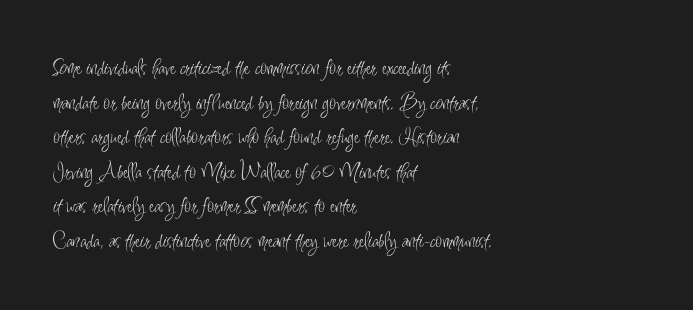
{"bold": "no", "underline": "no", "align": "left", "line_spacing": "normal", "line_spacing_ratio": 1.44, "letter_spacing": "normal", "letter_spacing_em": 0.0, "glyph_px": 24}
